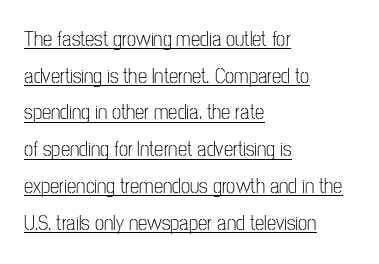
The image shows 21 px text type, upright; set left-aligned, line spacing 1.75x, normal letter spacing, underlined.
